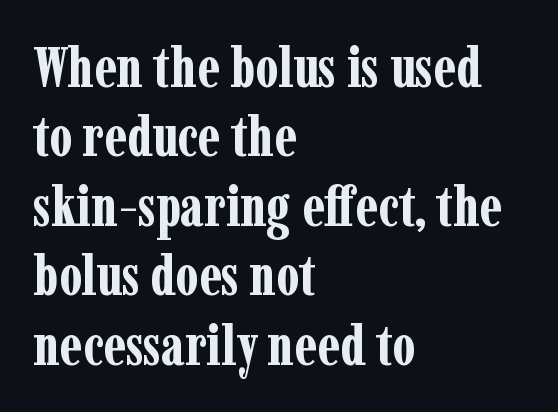
Q: Is the text bold? A: Yes.
Q: Is the text italic (slanted)? A: No, it is upright.
Q: Is the typeface a serif or a sans-serif typeface? A: Serif.
Q: Is the text underlined? A: No.
Q: How is the paragraph aligned? A: Left-aligned.
Q: Is the spacing between letters normal or unusually wide? A: Normal.
Q: Width (condensed, normal, or wide)? A: Condensed.
Q: Stroke contrast? A: Low.
Q: x-height? A: Medium.
Q: Monospaced? A: No.
